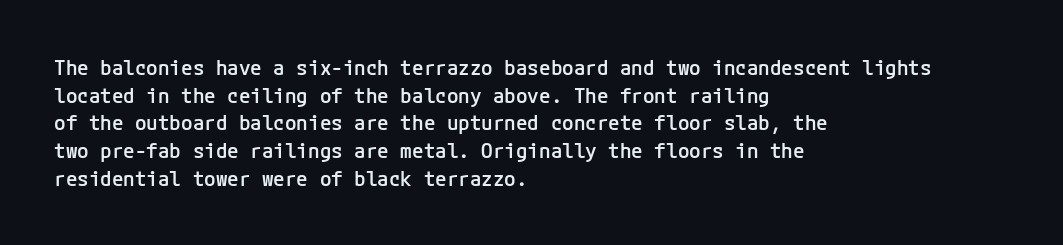
The image shows 21 px text type, upright; set left-aligned, normal line spacing (1.32x), normal letter spacing, not underlined.
